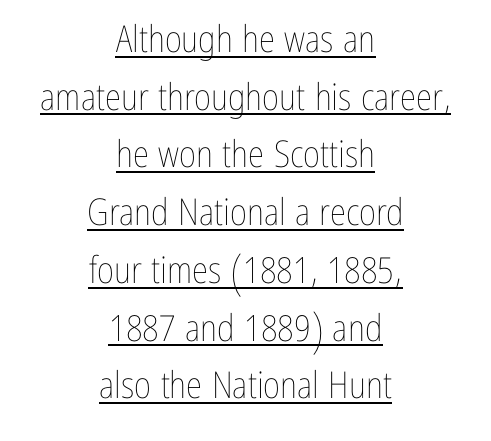
Q: Is the text bold? A: No.
Q: Is the text italic (slanted)? A: No, it is upright.
Q: Is the text underlined? A: Yes.
Q: How is the paragraph aligned? A: Centered.
Q: Is the spacing between letters normal or unusually wide? A: Normal.
Q: Is the spacing between lines tight, normal or loose? A: Normal.
Q: Width (condensed, normal, or wide)? A: Condensed.
Q: Stroke contrast? A: Low.
Q: x-height? A: Medium.
Q: Monospaced? A: No.
